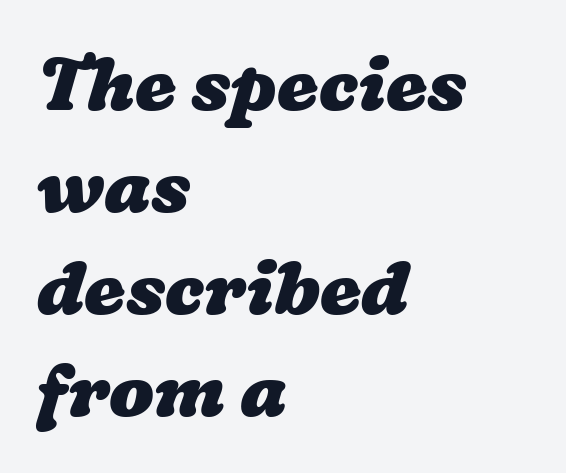
Q: Is the text bold? A: Yes.
Q: Is the text underlined? A: No.
Q: How is the paragraph aligned? A: Left-aligned.
Q: Is the spacing between letters normal or unusually wide? A: Normal.
Q: Is the spacing between lines tight, normal or loose? A: Normal.
Q: Width (condensed, normal, or wide)? A: Wide.
Q: Stroke contrast? A: Low.
Q: x-height? A: Medium.
Q: Monospaced? A: No.
